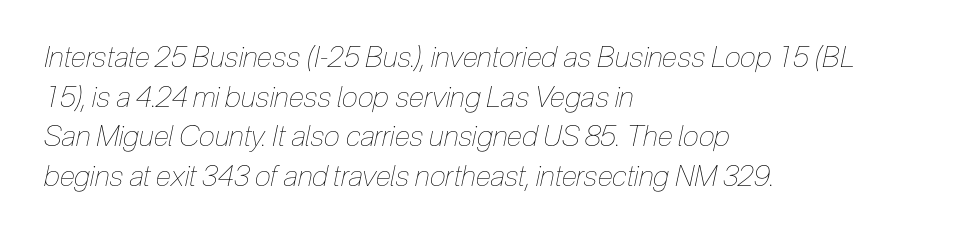
The image shows 29 px thin, condensed type, italic (leaning right); set left-aligned, normal line spacing (1.37x), normal letter spacing, not underlined; low stroke contrast and a medium x-height.
